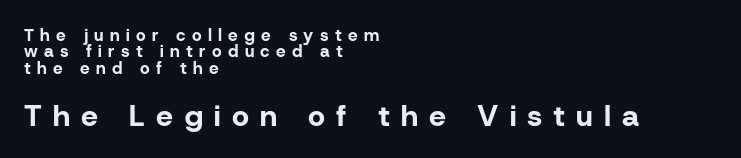
Q: Is the text bold? A: Yes.
Q: Is the text italic (slanted)? A: No, it is upright.
Q: Is the typeface a serif or a sans-serif typeface? A: Sans-serif.
Q: Is the text underlined? A: No.
Q: How is the paragraph aligned? A: Left-aligned.
Q: Is the spacing between letters normal or unusually wide? A: Unusually wide.
Q: Is the spacing between lines tight, normal or loose? A: Tight.
Q: Which block of text is set in a larger size, the first (top) or the second (bottom)? A: The second (bottom) one.
Q: Width (condensed, normal, or wide)? A: Normal.
Q: Stroke contrast? A: Low.
Q: x-height? A: Medium.
Q: Monospaced? A: No.
